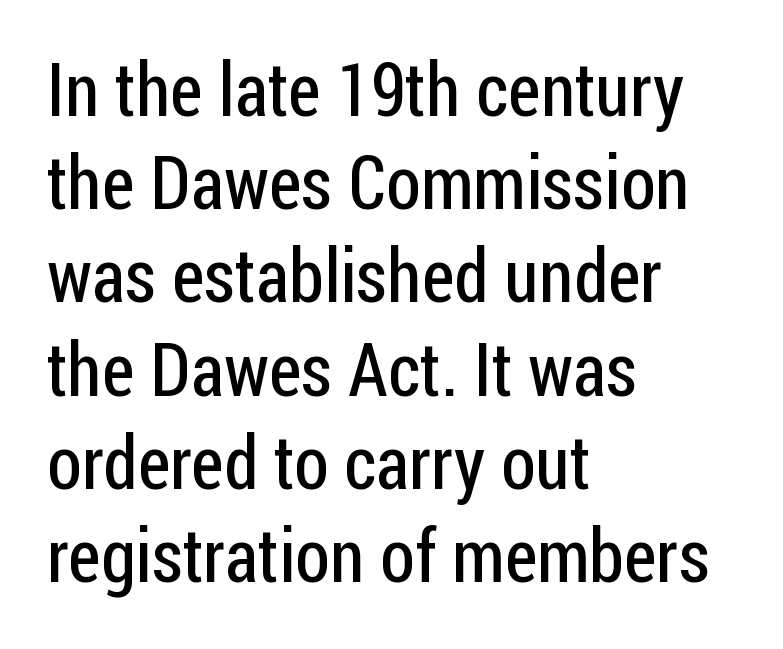
You could not count columns in this text — the font is proportionally spaced. Style check: upright. Reading down the column, the eye jumps a familiar distance to each next line. Observe the ordinary spacing: letters are neighbours, not strangers. If you drew a ruler down the left edge, every line would touch it.
